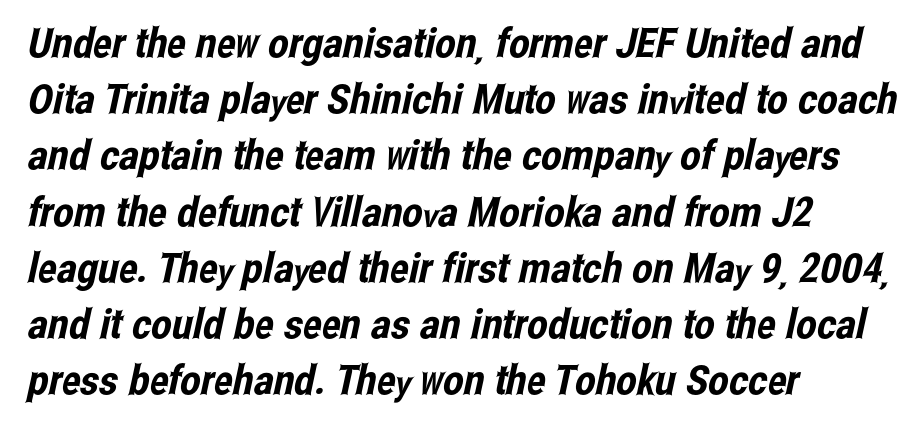
{"serif": "no", "width": "condensed", "stroke_contrast": "low", "x_height": "medium", "monospaced": "no", "underline": "no", "align": "left", "line_spacing": "normal", "line_spacing_ratio": 1.37, "letter_spacing": "normal", "letter_spacing_em": 0.0, "glyph_px": 41}
